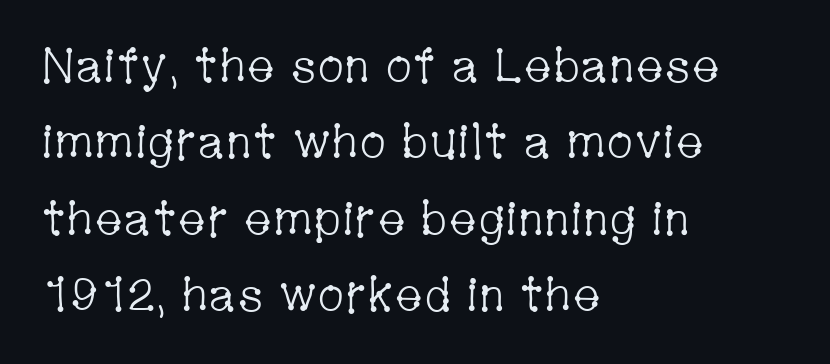
Q: Is the text bold? A: No.
Q: Is the text italic (slanted)? A: No, it is upright.
Q: Is the typeface a serif or a sans-serif typeface? A: Serif.
Q: Is the text underlined? A: No.
Q: How is the paragraph aligned? A: Left-aligned.
Q: Is the spacing between letters normal or unusually wide? A: Normal.
Q: Is the spacing between lines tight, normal or loose? A: Normal.
Q: Width (condensed, normal, or wide)? A: Condensed.
Q: Stroke contrast? A: Low.
Q: x-height? A: Medium.
Q: Monospaced? A: No.
